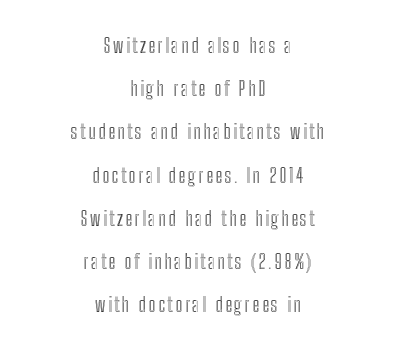
{"italic": "no", "underline": "no", "align": "center", "line_spacing": "loose", "line_spacing_ratio": 2.16, "glyph_px": 20}
